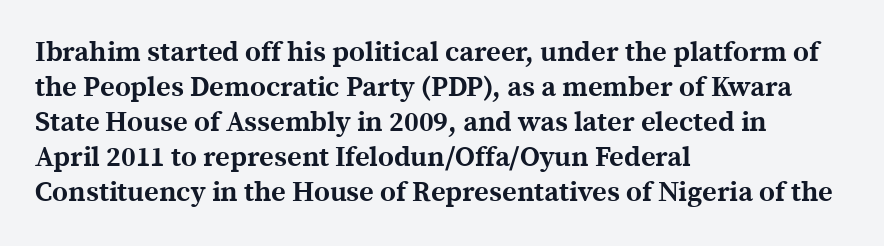
The image shows 28 px bold serif type, upright; set left-aligned, normal line spacing (1.25x), normal letter spacing, not underlined; a medium x-height.
